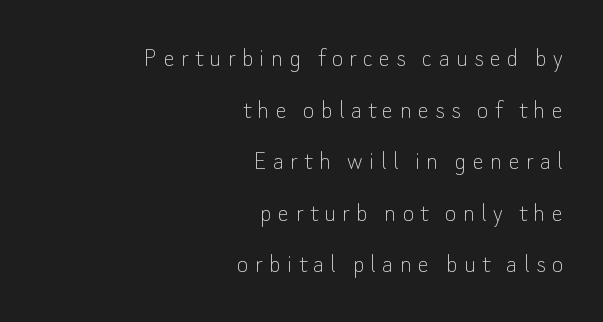
The image shows 28 px thin sans-serif type, upright; set right-aligned, line spacing 1.84x, unusually wide letter spacing (+0.22 em), not underlined; low stroke contrast and a small x-height.
